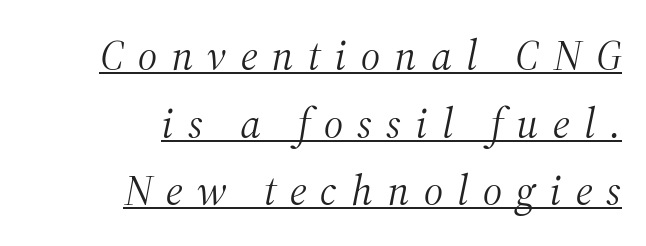
{"serif": "yes", "italic": "yes", "lean": "right", "slant_degrees": 12, "bold": "no", "weight": "light", "width": "normal", "stroke_contrast": "medium", "x_height": "medium", "monospaced": "no", "underline": "yes", "align": "right", "line_spacing": "normal", "line_spacing_ratio": 1.57, "letter_spacing": "wide", "letter_spacing_em": 0.33, "glyph_px": 43}
